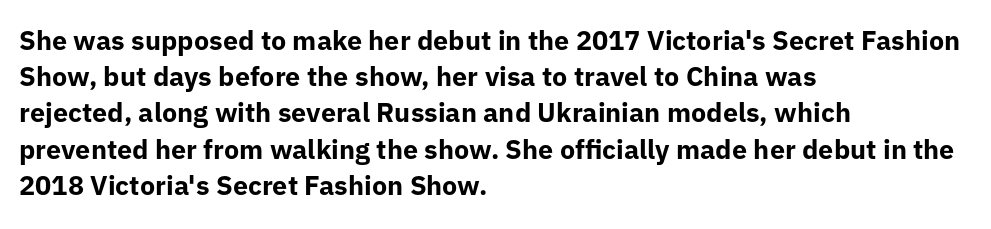
Q: Is the text bold? A: Yes.
Q: Is the text italic (slanted)? A: No, it is upright.
Q: Is the text underlined? A: No.
Q: How is the paragraph aligned? A: Left-aligned.
Q: Is the spacing between letters normal or unusually wide? A: Normal.
Q: Is the spacing between lines tight, normal or loose? A: Normal.
